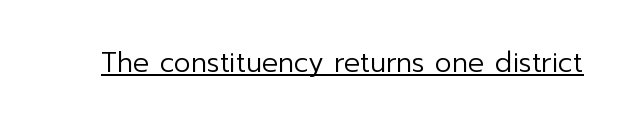
{"italic": "no", "bold": "no", "underline": "yes", "letter_spacing": "normal", "letter_spacing_em": 0.0, "glyph_px": 27}
